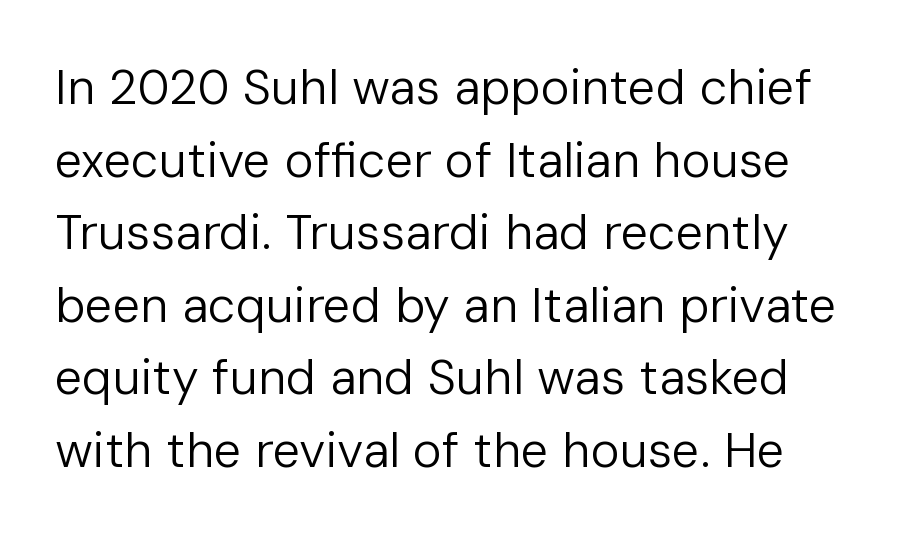
The image shows 49 px regular-weight sans-serif type, upright; set normal line spacing (1.48x), normal letter spacing, not underlined; low stroke contrast and a medium x-height.
